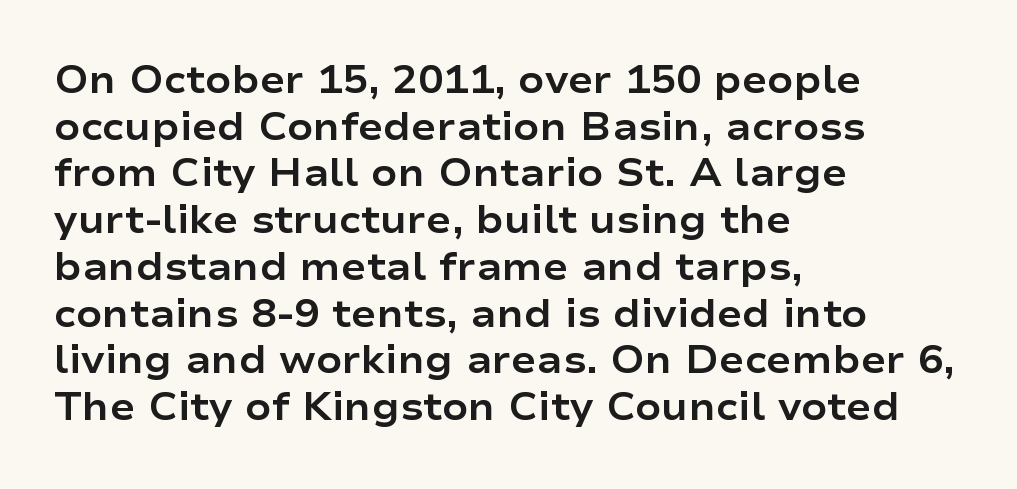
The font is running at its bold setting. A typesetter would call this proportional, since set widths differ per character. This is sans-serif lettering, the kind often seen on screens and signage. The rendering anchors every line to the left-hand side. Every character sits straight up, as roman type does. The strip under each line holds only bare page.
